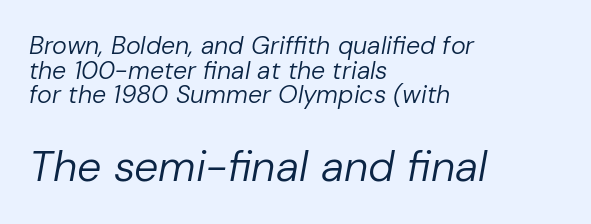
Q: Is the text bold? A: No.
Q: Is the text italic (slanted)? A: Yes, it leans right by about 10 degrees.
Q: Is the text underlined? A: No.
Q: How is the paragraph aligned? A: Left-aligned.
Q: Is the spacing between letters normal or unusually wide? A: Normal.
Q: Is the spacing between lines tight, normal or loose? A: Tight.
Q: Which block of text is set in a larger size, the first (top) or the second (bottom)? A: The second (bottom) one.
Q: Width (condensed, normal, or wide)? A: Normal.
Q: Stroke contrast? A: Low.
Q: x-height? A: Medium.
Q: Monospaced? A: No.
